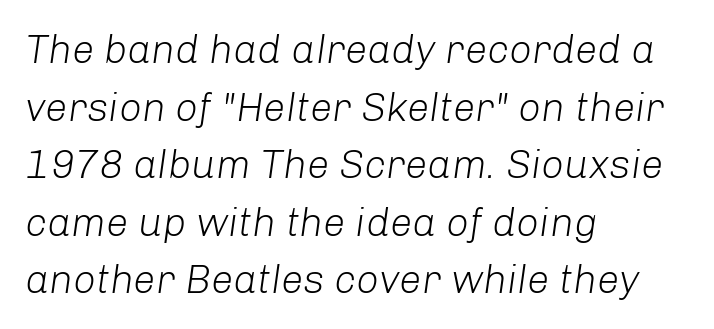
The image shows 40 px light type, italic (leaning right); set left-aligned, normal line spacing (1.44x), normal letter spacing, not underlined; low stroke contrast and a medium x-height.
